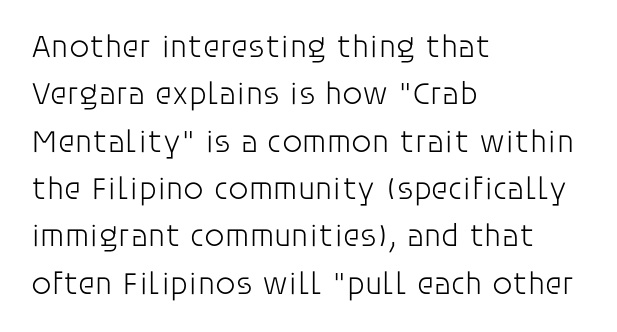
{"serif": "no", "italic": "no", "bold": "no", "weight": "light", "width": "normal", "stroke_contrast": "low", "x_height": "large", "monospaced": "no", "underline": "no", "align": "left", "line_spacing": "normal", "line_spacing_ratio": 1.48, "letter_spacing": "normal", "letter_spacing_em": 0.0, "glyph_px": 32}
